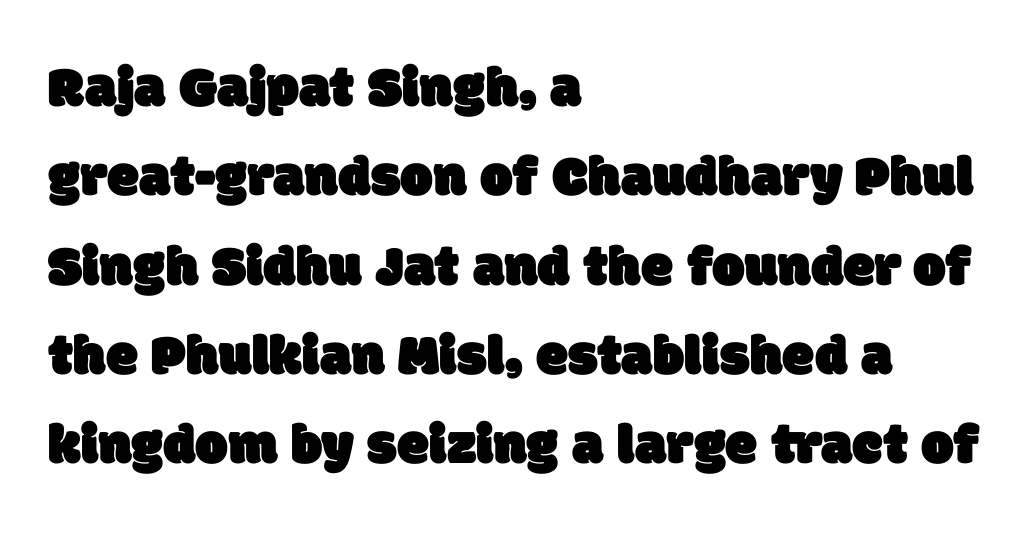
Q: Is the typeface a serif or a sans-serif typeface? A: Sans-serif.
Q: Is the text underlined? A: No.
Q: How is the paragraph aligned? A: Left-aligned.
Q: Is the spacing between letters normal or unusually wide? A: Normal.
Q: Is the spacing between lines tight, normal or loose? A: Normal.
Q: Width (condensed, normal, or wide)? A: Normal.
Q: Stroke contrast? A: Low.
Q: x-height? A: Large.
Q: Monospaced? A: No.
